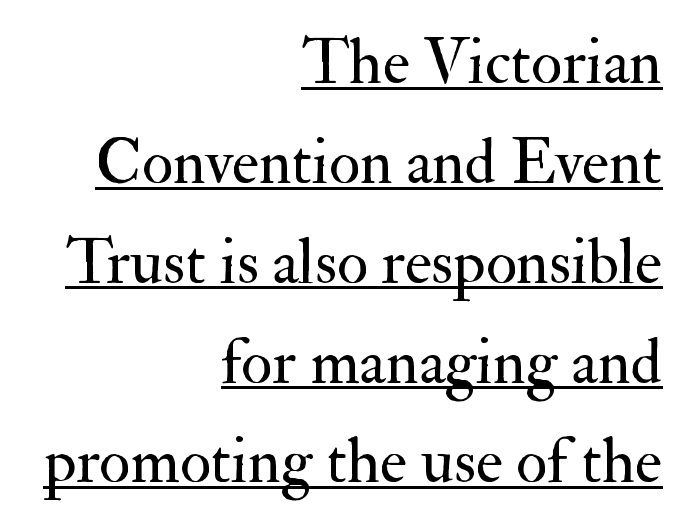
Q: Is the text bold? A: No.
Q: Is the text italic (slanted)? A: No, it is upright.
Q: Is the typeface a serif or a sans-serif typeface? A: Serif.
Q: Is the text underlined? A: Yes.
Q: How is the paragraph aligned? A: Right-aligned.
Q: Is the spacing between letters normal or unusually wide? A: Normal.
Q: Is the spacing between lines tight, normal or loose? A: Normal.
Q: Width (condensed, normal, or wide)? A: Normal.
Q: Stroke contrast? A: Medium.
Q: x-height? A: Small.
Q: Monospaced? A: No.
